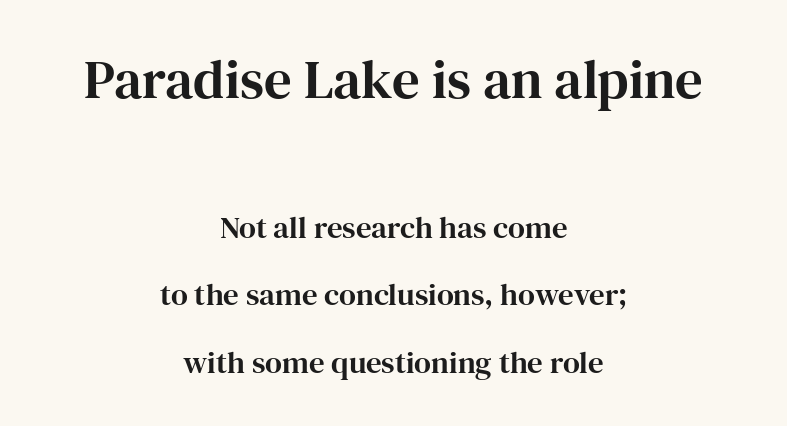
{"serif": "yes", "italic": "no", "width": "normal", "stroke_contrast": "high", "x_height": "medium", "monospaced": "no", "underline": "no", "align": "center", "line_spacing": "loose", "line_spacing_ratio": 2.18, "letter_spacing": "normal", "letter_spacing_em": 0.0, "larger_block": "first", "size_ratio": 1.77, "glyph_px": 55}
